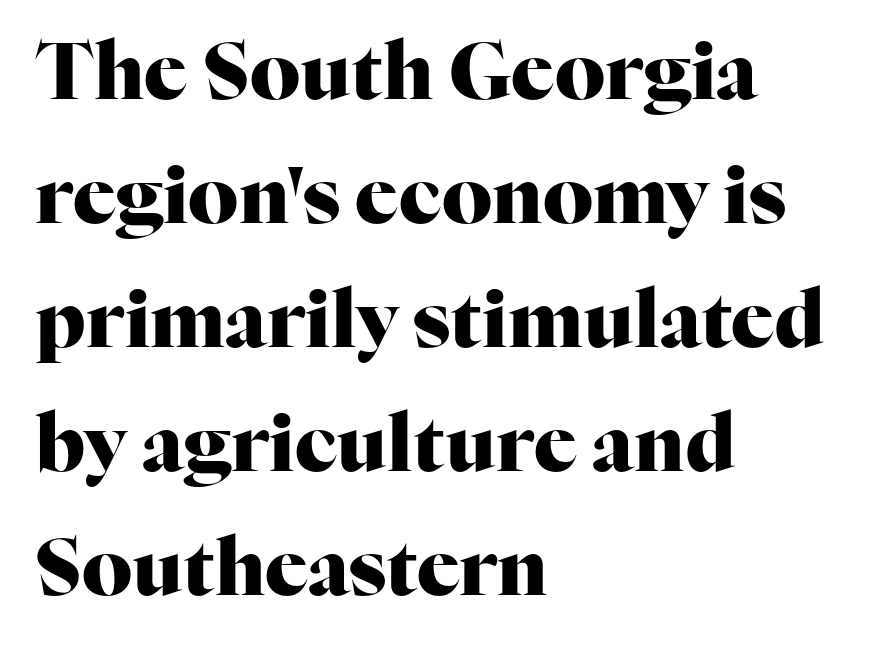
This rendering uses left alignment, leaving the right contour irregular. This is serif lettering, the kind often seen in printed books. Rule under the text: the space is simply empty. Set as a true bold cut, around the 700 mark.
